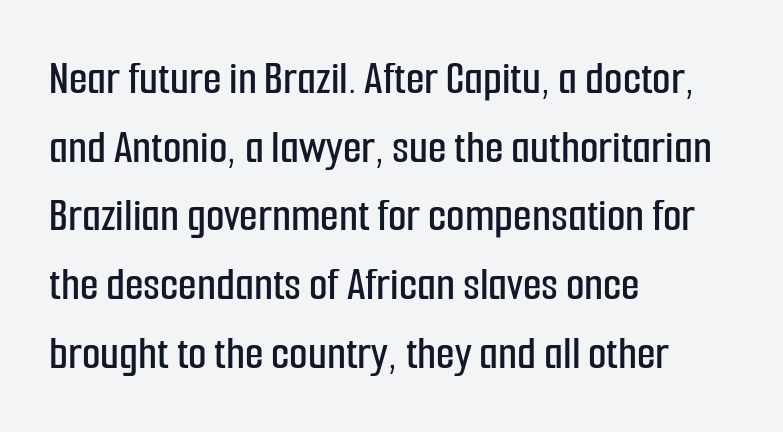
Q: Is the text italic (slanted)? A: No, it is upright.
Q: Is the typeface a serif or a sans-serif typeface? A: Sans-serif.
Q: Is the text underlined? A: No.
Q: How is the paragraph aligned? A: Left-aligned.
Q: Is the spacing between letters normal or unusually wide? A: Normal.
Q: Is the spacing between lines tight, normal or loose? A: Normal.
Q: Width (condensed, normal, or wide)? A: Condensed.
Q: Stroke contrast? A: Low.
Q: x-height? A: Medium.
Q: Monospaced? A: No.
